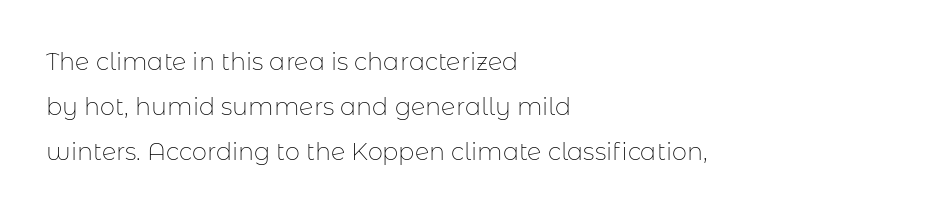
Q: Is the text bold? A: No.
Q: Is the text italic (slanted)? A: No, it is upright.
Q: Is the text underlined? A: No.
Q: How is the paragraph aligned? A: Left-aligned.
Q: Is the spacing between letters normal or unusually wide? A: Normal.
